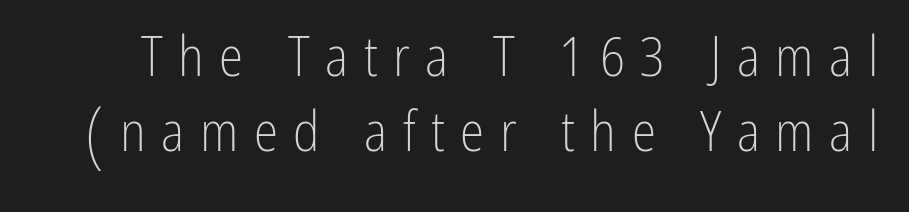
Note the varied advance widths — an 'i' is clearly narrower than an 'm'. A typesetter would call this heavily tracked-out type. The leading is moderate, giving the passage an even texture. Nothing heavy about these letters — not bold at all. Unlike italic type, these characters show no tilt at all.
